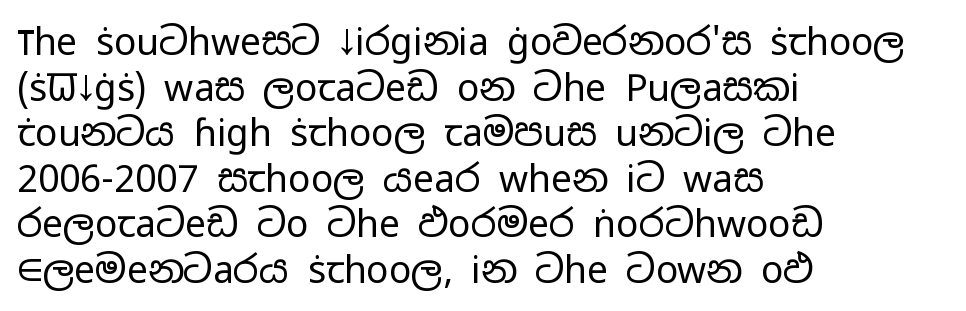
A typesetter would call this proportional, since set widths differ per character. Characters remain perfectly vertical along every line. Check where the strokes stop: nothing finishes them off — pure sans. No heavy texture on the line: the type isn't bold.
